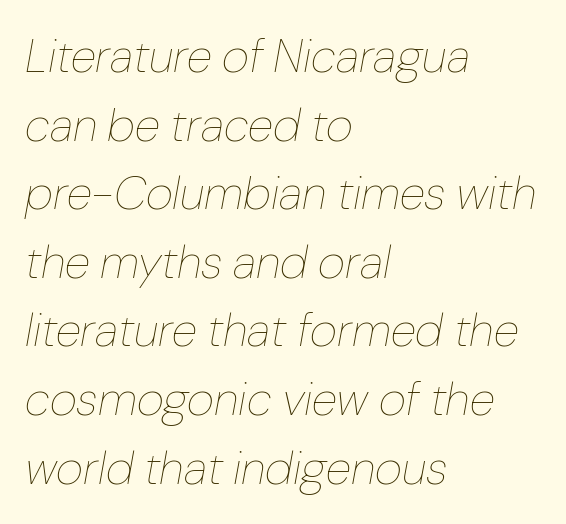
{"italic": "yes", "lean": "right", "slant_degrees": 10, "bold": "no", "weight": "thin", "width": "normal", "stroke_contrast": "low", "x_height": "medium", "monospaced": "no", "underline": "no", "align": "left", "line_spacing": "normal", "line_spacing_ratio": 1.46, "letter_spacing": "normal", "letter_spacing_em": 0.0, "glyph_px": 47}
